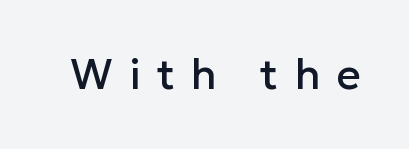
The image shows 42 px sans-serif type, upright; set unusually wide letter spacing (+0.39 em), not underlined; low stroke contrast and a medium x-height.
